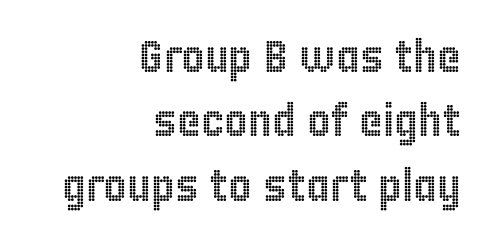
Normally led — the rows are evenly, conventionally spaced. The typesetter chose a ragged-left arrangement here. A typesetter would mark this as roman, not italic. Words float on clear page, feet unadorned.
